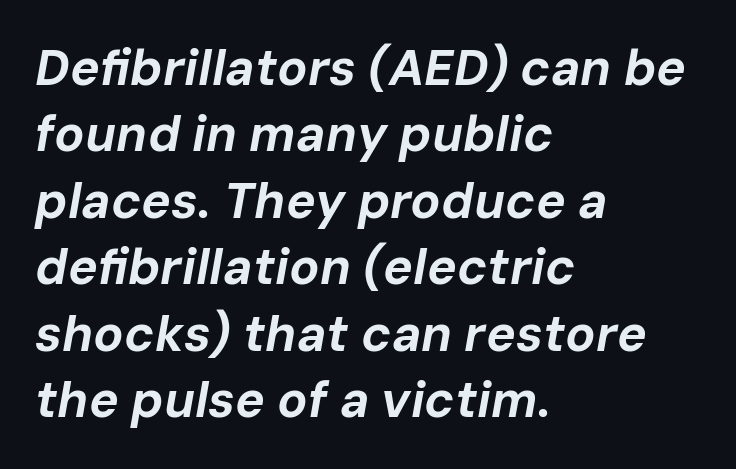
{"italic": "yes", "lean": "right", "slant_degrees": 10, "bold": "yes", "weight": "bold", "width": "normal", "stroke_contrast": "low", "x_height": "medium", "monospaced": "no", "underline": "no", "align": "left", "line_spacing": "normal", "line_spacing_ratio": 1.33, "letter_spacing": "normal", "letter_spacing_em": 0.0, "glyph_px": 50}
